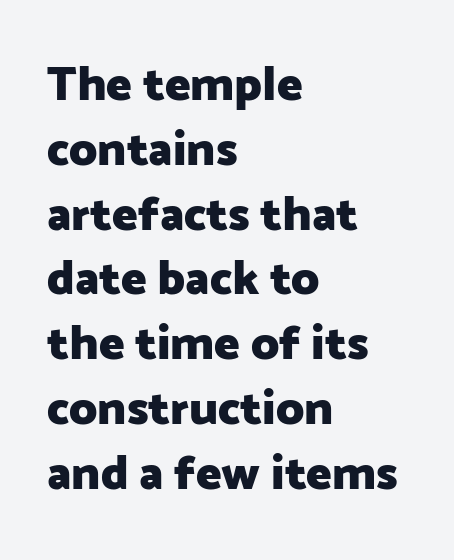
Q: Is the text bold? A: Yes.
Q: Is the text italic (slanted)? A: No, it is upright.
Q: Is the typeface a serif or a sans-serif typeface? A: Sans-serif.
Q: Is the text underlined? A: No.
Q: How is the paragraph aligned? A: Left-aligned.
Q: Is the spacing between letters normal or unusually wide? A: Normal.
Q: Is the spacing between lines tight, normal or loose? A: Normal.
Q: Width (condensed, normal, or wide)? A: Normal.
Q: Stroke contrast? A: Low.
Q: x-height? A: Medium.
Q: Monospaced? A: No.
